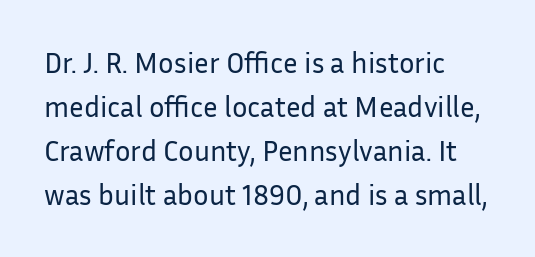
The image shows 29 px regular-weight sans-serif type, upright; set left-aligned, normal line spacing (1.52x), normal letter spacing, not underlined; low stroke contrast and a medium x-height.
